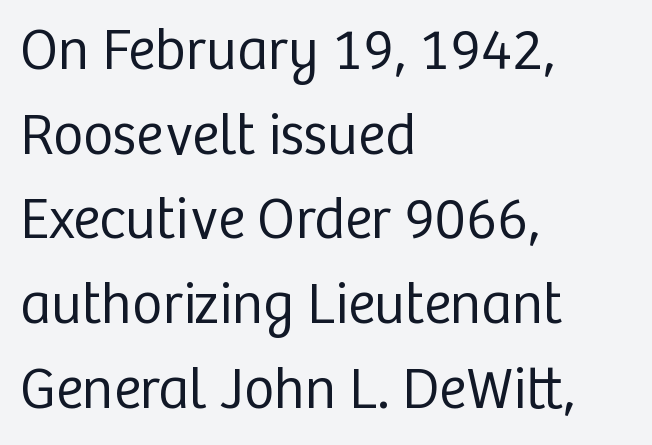
{"serif": "no", "italic": "no", "bold": "no", "weight": "regular", "width": "normal", "stroke_contrast": "low", "x_height": "medium", "monospaced": "no", "underline": "no", "align": "left", "line_spacing": "normal", "line_spacing_ratio": 1.46, "letter_spacing": "normal", "letter_spacing_em": 0.0, "glyph_px": 58}
